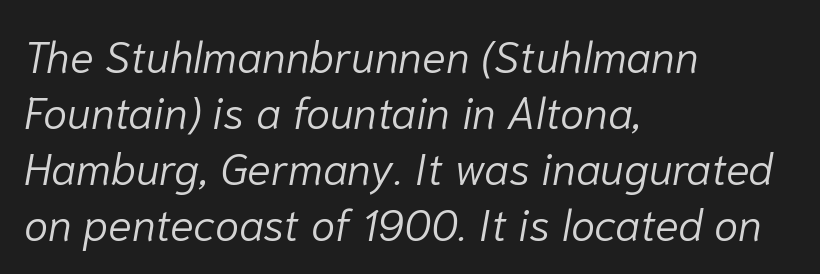
{"italic": "yes", "lean": "right", "slant_degrees": 10, "bold": "no", "weight": "light", "width": "normal", "stroke_contrast": "low", "x_height": "medium", "monospaced": "no", "underline": "no", "align": "left", "line_spacing": "normal", "line_spacing_ratio": 1.27, "letter_spacing": "normal", "letter_spacing_em": 0.0, "glyph_px": 44}
